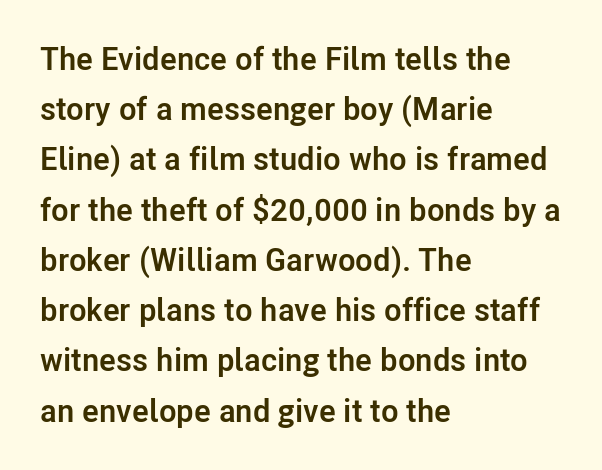
{"serif": "no", "italic": "no", "bold": "yes", "weight": "semibold", "width": "normal", "stroke_contrast": "low", "x_height": "medium", "monospaced": "no", "underline": "no", "align": "left", "line_spacing": "normal", "line_spacing_ratio": 1.57, "letter_spacing": "normal", "letter_spacing_em": 0.0, "glyph_px": 32}
